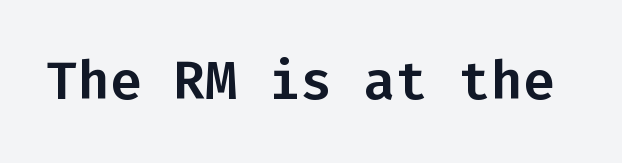
The axis of the letterforms is exactly vertical. Has an underline been added? It has not. Monospaced: the letters line up in strict vertical columns. Stroke terminals: plain, sans-serif. Nobody touched the tracking dial on this one.
